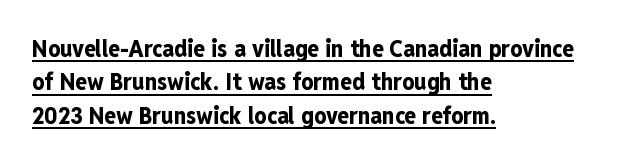
The image shows 24 px bold type, upright; set left-aligned, normal line spacing (1.39x), normal letter spacing, underlined.
